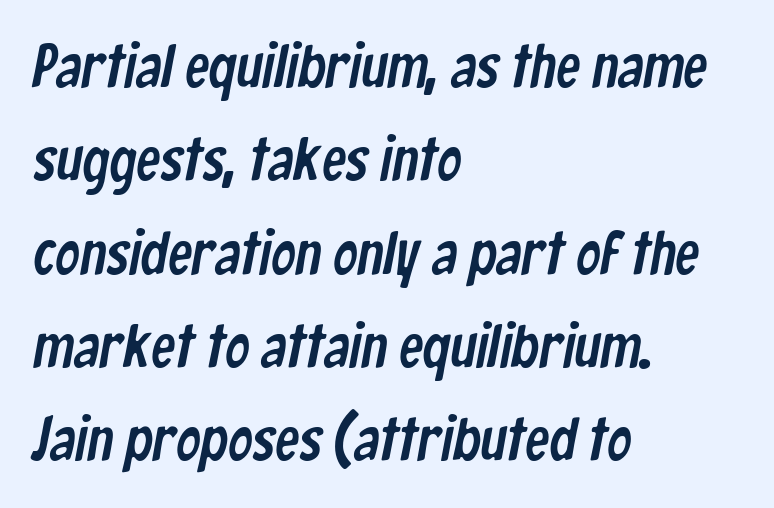
The image shows 61 px condensed sans-serif type; set left-aligned, normal line spacing (1.53x), normal letter spacing, not underlined; low stroke contrast and a medium x-height.
